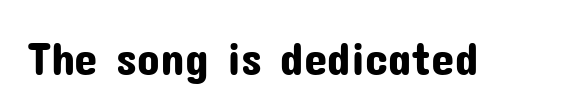
Q: Is the text italic (slanted)? A: No, it is upright.
Q: Is the typeface a serif or a sans-serif typeface? A: Sans-serif.
Q: Is the text underlined? A: No.
Q: Is the spacing between letters normal or unusually wide? A: Normal.
Q: Width (condensed, normal, or wide)? A: Normal.
Q: Stroke contrast? A: Low.
Q: x-height? A: Medium.
Q: Monospaced? A: No.
